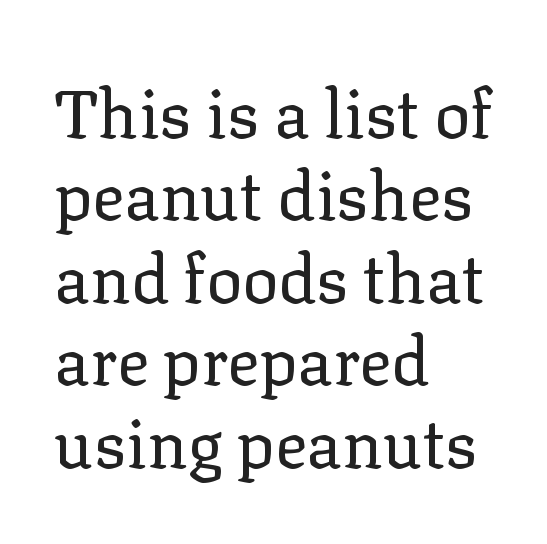
Q: Is the text bold? A: No.
Q: Is the text italic (slanted)? A: No, it is upright.
Q: Is the typeface a serif or a sans-serif typeface? A: Serif.
Q: Is the text underlined? A: No.
Q: How is the paragraph aligned? A: Left-aligned.
Q: Is the spacing between letters normal or unusually wide? A: Normal.
Q: Width (condensed, normal, or wide)? A: Normal.
Q: Stroke contrast? A: Low.
Q: x-height? A: Medium.
Q: Monospaced? A: No.
